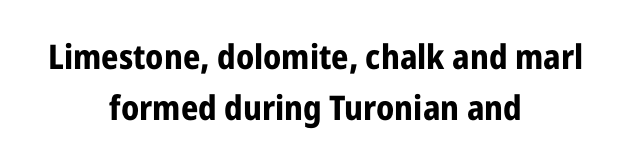
{"serif": "no", "italic": "no", "bold": "yes", "weight": "bold", "width": "condensed", "stroke_contrast": "low", "x_height": "medium", "monospaced": "no", "underline": "no", "align": "center", "line_spacing": "normal", "line_spacing_ratio": 1.49, "letter_spacing": "normal", "letter_spacing_em": 0.0, "glyph_px": 34}
